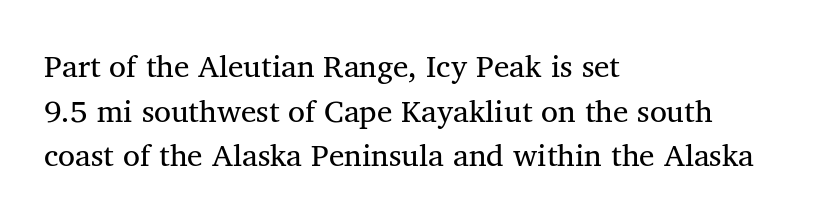
The image shows 31 px regular-weight serif type, upright; set left-aligned, normal line spacing (1.44x), normal letter spacing, not underlined; medium stroke contrast and a medium x-height.
